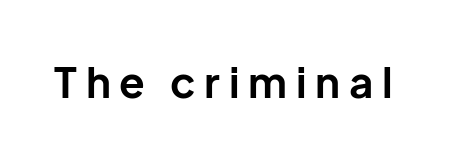
Q: Is the text bold? A: Yes.
Q: Is the text italic (slanted)? A: No, it is upright.
Q: Is the typeface a serif or a sans-serif typeface? A: Sans-serif.
Q: Is the text underlined? A: No.
Q: Is the spacing between letters normal or unusually wide? A: Unusually wide.
Q: Width (condensed, normal, or wide)? A: Normal.
Q: Stroke contrast? A: Low.
Q: x-height? A: Medium.
Q: Monospaced? A: No.
